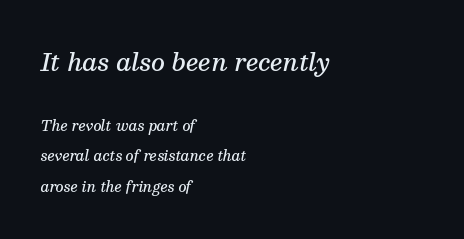
{"italic": "yes", "lean": "right", "slant_degrees": 13, "bold": "semi", "underline": "no", "align": "left", "line_spacing": "loose", "line_spacing_ratio": 2.18, "letter_spacing": "normal", "letter_spacing_em": 0.0, "larger_block": "first", "size_ratio": 1.71, "glyph_px": 24}
